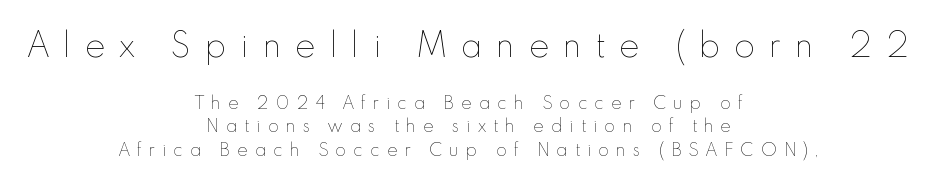
Q: Is the text bold? A: No.
Q: Is the text italic (slanted)? A: No, it is upright.
Q: Is the text underlined? A: No.
Q: How is the paragraph aligned? A: Centered.
Q: Is the spacing between letters normal or unusually wide? A: Unusually wide.
Q: Is the spacing between lines tight, normal or loose? A: Normal.
Q: Which block of text is set in a larger size, the first (top) or the second (bottom)? A: The first (top) one.
Q: Width (condensed, normal, or wide)? A: Normal.
Q: x-height? A: Small.
Q: Monospaced? A: No.
